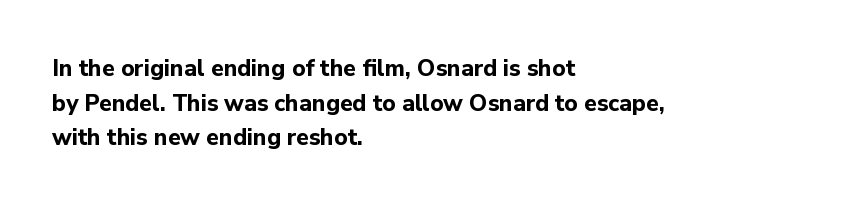
Q: Is the text bold? A: Yes.
Q: Is the text italic (slanted)? A: No, it is upright.
Q: Is the text underlined? A: No.
Q: How is the paragraph aligned? A: Left-aligned.
Q: Is the spacing between letters normal or unusually wide? A: Normal.
Q: Is the spacing between lines tight, normal or loose? A: Normal.
